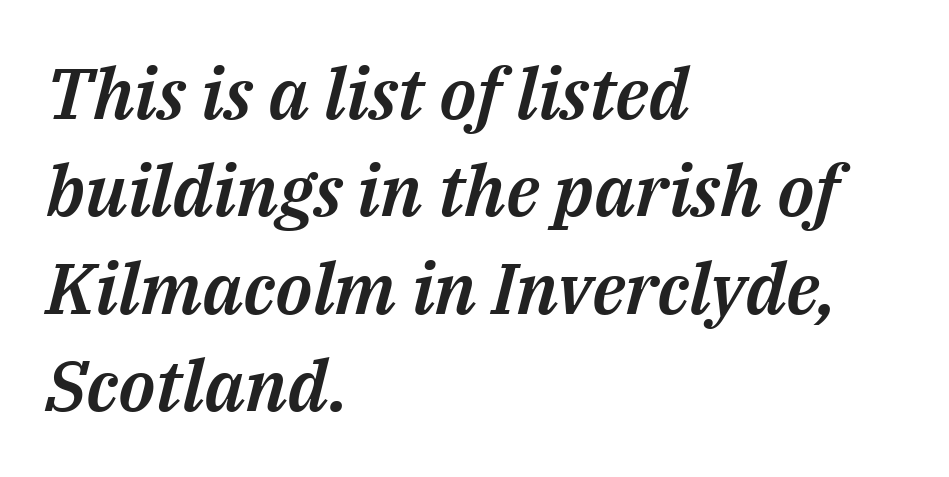
The image shows 71 px text type, italic (leaning right); set left-aligned, normal line spacing (1.37x), normal letter spacing, not underlined; medium stroke contrast and a medium x-height.
